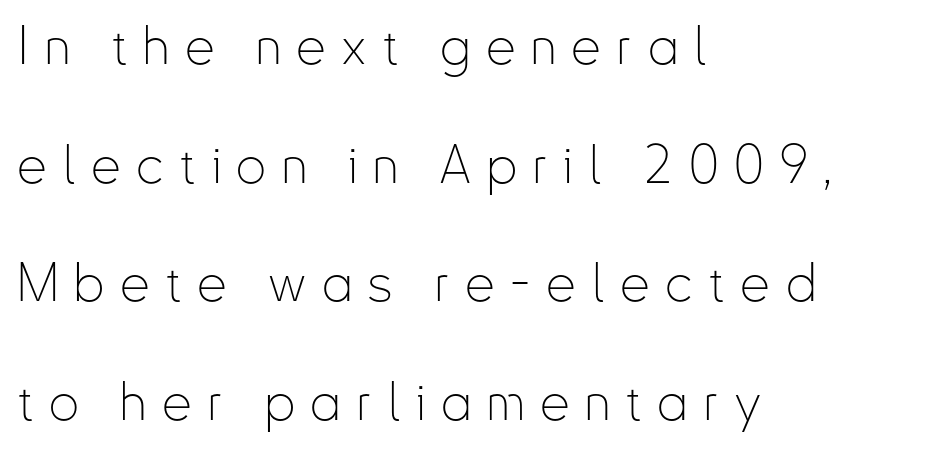
Q: Is the text bold? A: No.
Q: Is the text italic (slanted)? A: No, it is upright.
Q: Is the typeface a serif or a sans-serif typeface? A: Sans-serif.
Q: Is the text underlined? A: No.
Q: How is the paragraph aligned? A: Left-aligned.
Q: Is the spacing between letters normal or unusually wide? A: Unusually wide.
Q: Is the spacing between lines tight, normal or loose? A: Loose.
Q: Width (condensed, normal, or wide)? A: Condensed.
Q: Stroke contrast? A: Low.
Q: x-height? A: Small.
Q: Monospaced? A: No.
